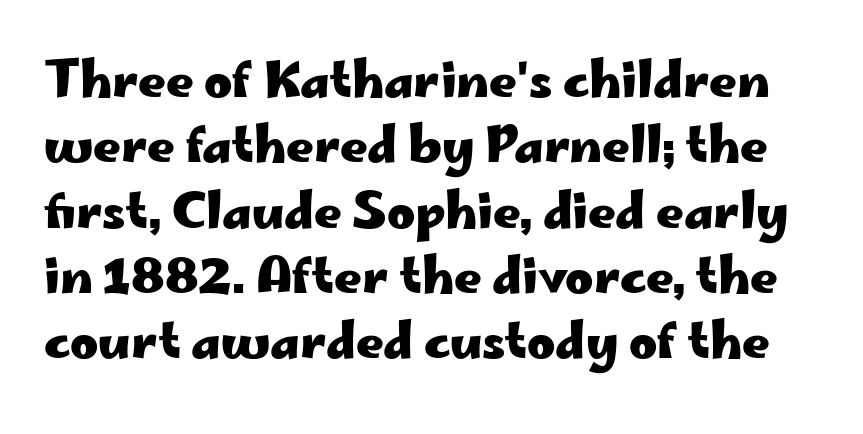
{"serif": "no", "italic": "no", "bold": "yes", "weight": "heavy", "width": "wide", "stroke_contrast": "low", "x_height": "small", "monospaced": "no", "underline": "no", "line_spacing": "normal", "line_spacing_ratio": 1.36, "letter_spacing": "normal", "letter_spacing_em": 0.0, "glyph_px": 48}
